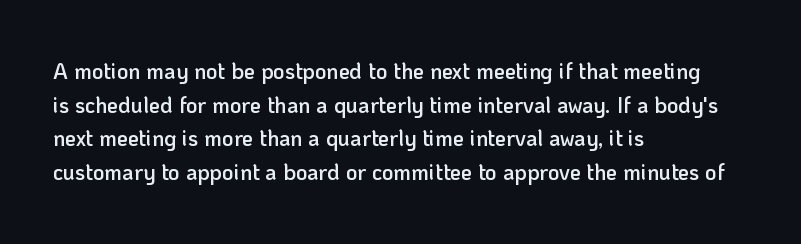
Q: Is the text bold? A: Semi-bold.
Q: Is the text italic (slanted)? A: No, it is upright.
Q: Is the text underlined? A: No.
Q: How is the paragraph aligned? A: Left-aligned.
Q: Is the spacing between letters normal or unusually wide? A: Normal.
Q: Is the spacing between lines tight, normal or loose? A: Normal.
